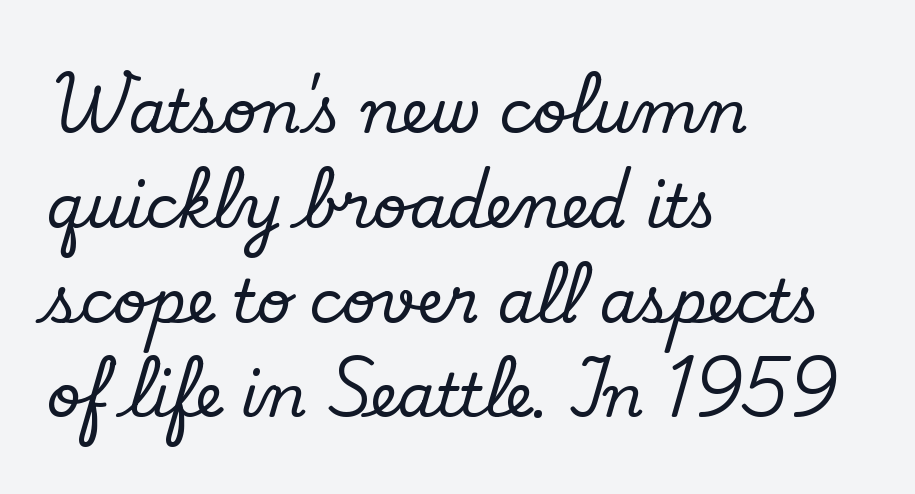
{"serif": "yes", "width": "normal", "stroke_contrast": "low", "x_height": "small", "monospaced": "no", "underline": "no", "align": "left", "line_spacing": "normal", "line_spacing_ratio": 1.58, "letter_spacing": "normal", "letter_spacing_em": 0.0, "glyph_px": 60}
